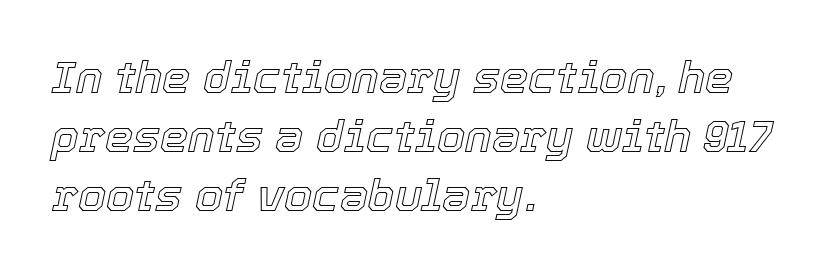
Short note: letters normally spaced. In terms of leading, this rendering sits right in the middle. Reading down the block, your eye returns to a fixed left position each line. Looks like regular typesetting: each glyph gets only the width it needs. The specimen reads as italic at a glance.
